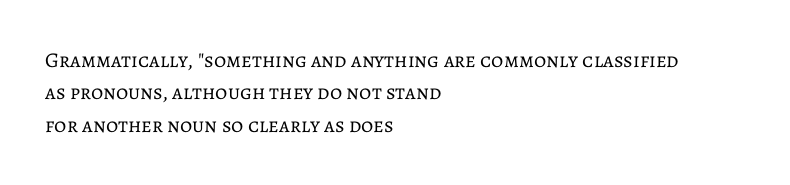
Words float on clear page, feet unadorned. Letters have the restrained weight of plain body copy at most. Horizontal alignment here is leftward, the default for most running prose. Whoever set this chose a conventional vertical rhythm. This sample uses an upright cut, with every glyph sitting square on the baseline.
